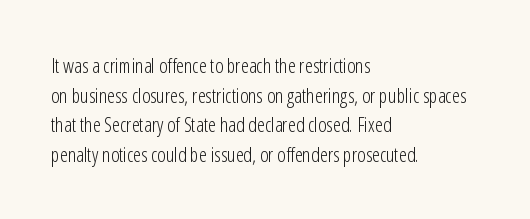
The image shows 20 px text type, upright; set left-aligned, normal line spacing (1.48x), normal letter spacing, not underlined.
